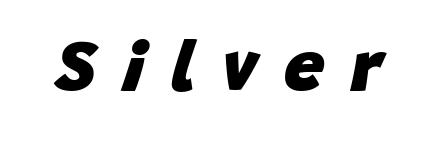
The image shows 72 px heavy type, italic (leaning right); set unusually wide letter spacing (+0.37 em), not underlined; low stroke contrast and a large x-height.
